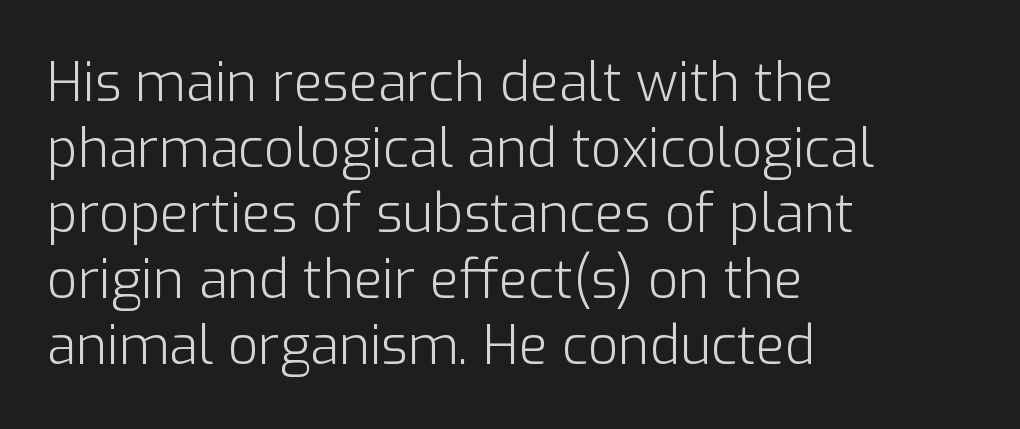
{"serif": "no", "italic": "no", "bold": "no", "weight": "light", "width": "normal", "stroke_contrast": "low", "x_height": "medium", "monospaced": "no", "underline": "no", "align": "left", "line_spacing_ratio": 1.24, "letter_spacing": "normal", "letter_spacing_em": 0.0, "glyph_px": 53}
